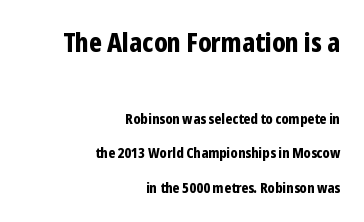
{"italic": "no", "bold": "yes", "underline": "no", "align": "right", "line_spacing": "loose", "line_spacing_ratio": 2.46, "letter_spacing": "normal", "letter_spacing_em": 0.0, "larger_block": "first", "size_ratio": 1.86, "glyph_px": 26}
